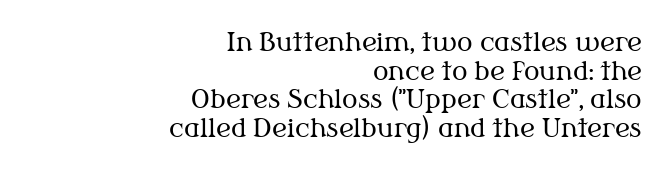
Q: Is the text bold? A: No.
Q: Is the text italic (slanted)? A: No, it is upright.
Q: Is the text underlined? A: No.
Q: How is the paragraph aligned? A: Right-aligned.
Q: Is the spacing between letters normal or unusually wide? A: Normal.
Q: Is the spacing between lines tight, normal or loose? A: Tight.
